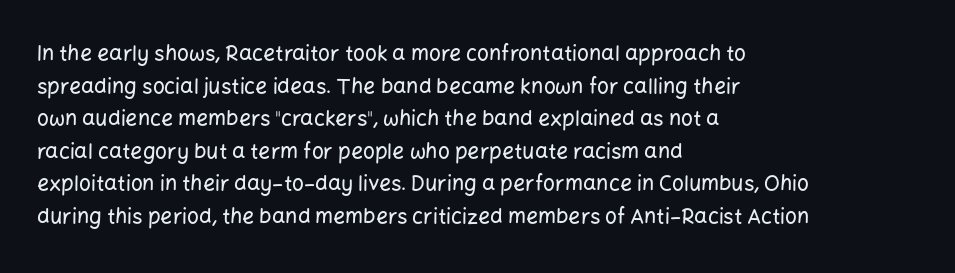
Q: Is the text italic (slanted)? A: No, it is upright.
Q: Is the text underlined? A: No.
Q: How is the paragraph aligned? A: Left-aligned.
Q: Is the spacing between letters normal or unusually wide? A: Normal.
Q: Is the spacing between lines tight, normal or loose? A: Normal.
